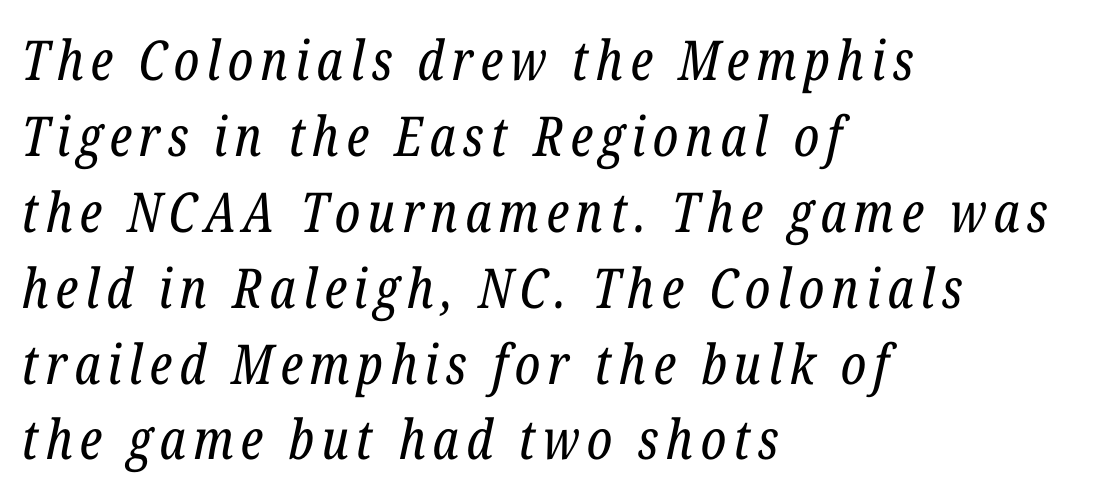
No extra ink here — the face is not bold. The paragraph has a hard left edge and a soft right edge. Is the type slanted? Yes — the strokes lean at a clear angle. Unlike a clean sans, this face finishes its strokes with serifs. The leading is moderate, giving the passage an even texture. Is this a fixed-width face? No — the glyphs have proportional, varying widths.
